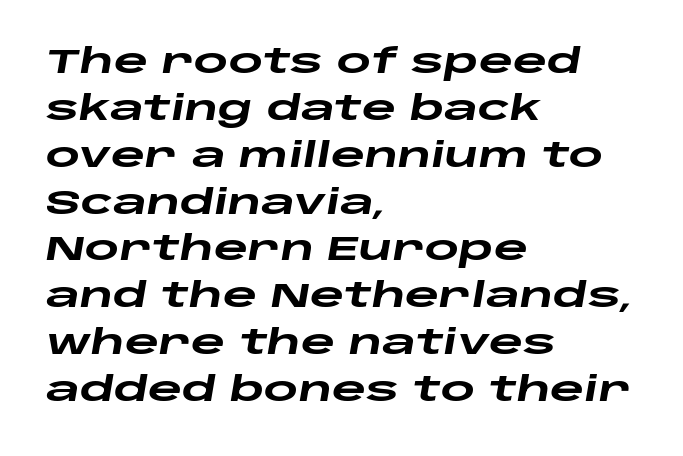
{"italic": "yes", "lean": "right", "slant_degrees": 10, "bold": "yes", "weight": "heavy", "width": "wide", "stroke_contrast": "low", "x_height": "large", "monospaced": "no", "underline": "no", "align": "left", "line_spacing": "normal", "line_spacing_ratio": 1.42, "letter_spacing": "normal", "letter_spacing_em": 0.0, "glyph_px": 33}
